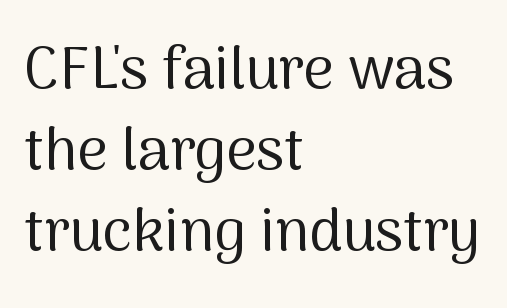
Q: Is the text bold? A: No.
Q: Is the text italic (slanted)? A: No, it is upright.
Q: Is the typeface a serif or a sans-serif typeface? A: Sans-serif.
Q: Is the text underlined? A: No.
Q: How is the paragraph aligned? A: Left-aligned.
Q: Is the spacing between letters normal or unusually wide? A: Normal.
Q: Is the spacing between lines tight, normal or loose? A: Normal.
Q: Width (condensed, normal, or wide)? A: Normal.
Q: Stroke contrast? A: Medium.
Q: x-height? A: Medium.
Q: Monospaced? A: No.
